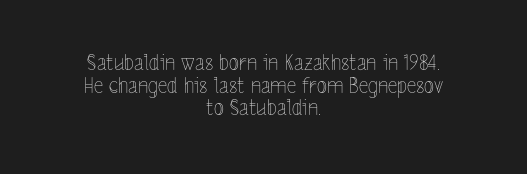
The image shows 21 px text type, upright; set centered, tight line spacing (1.08x), normal letter spacing, not underlined.
